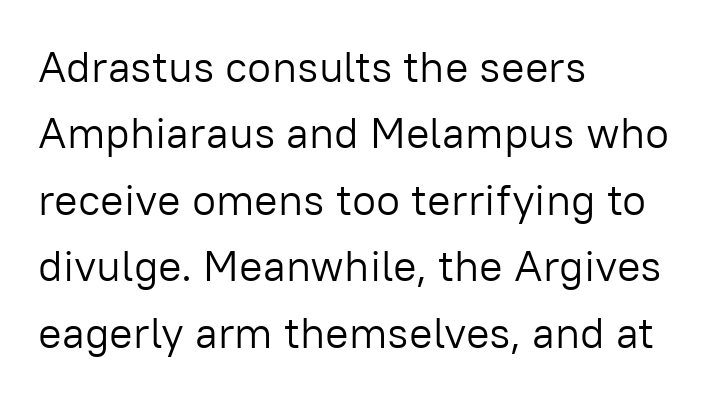
Q: Is the text bold? A: No.
Q: Is the text italic (slanted)? A: No, it is upright.
Q: Is the typeface a serif or a sans-serif typeface? A: Sans-serif.
Q: Is the text underlined? A: No.
Q: How is the paragraph aligned? A: Left-aligned.
Q: Is the spacing between letters normal or unusually wide? A: Normal.
Q: Is the spacing between lines tight, normal or loose? A: Normal.
Q: Width (condensed, normal, or wide)? A: Normal.
Q: Stroke contrast? A: Low.
Q: x-height? A: Medium.
Q: Monospaced? A: No.
